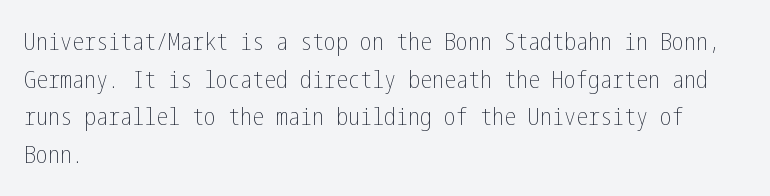
Q: Is the text bold? A: No.
Q: Is the text italic (slanted)? A: No, it is upright.
Q: Is the text underlined? A: No.
Q: How is the paragraph aligned? A: Left-aligned.
Q: Is the spacing between letters normal or unusually wide? A: Normal.
Q: Is the spacing between lines tight, normal or loose? A: Normal.
